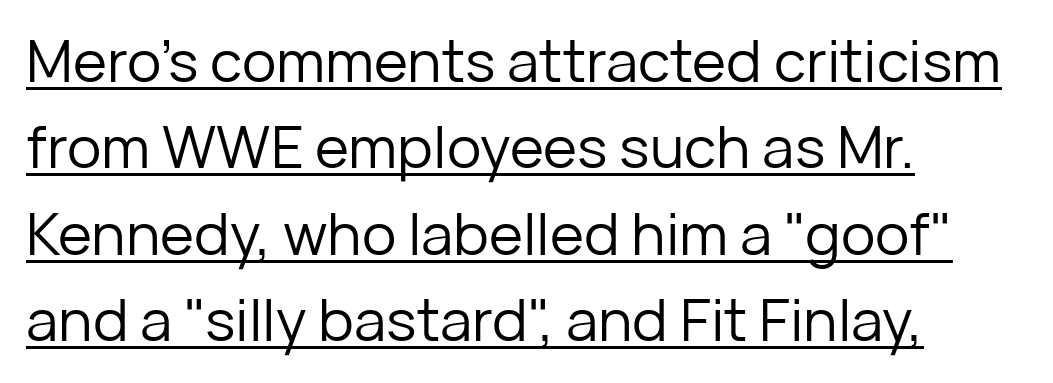
The image shows 58 px regular-weight sans-serif type, upright; set left-aligned, normal line spacing (1.49x), normal letter spacing, underlined; low stroke contrast and a medium x-height.
